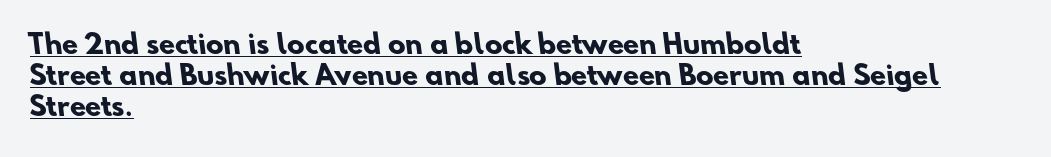
{"bold": "yes", "underline": "yes", "align": "left", "line_spacing_ratio": 1.2, "letter_spacing": "normal", "letter_spacing_em": 0.0, "glyph_px": 26}
